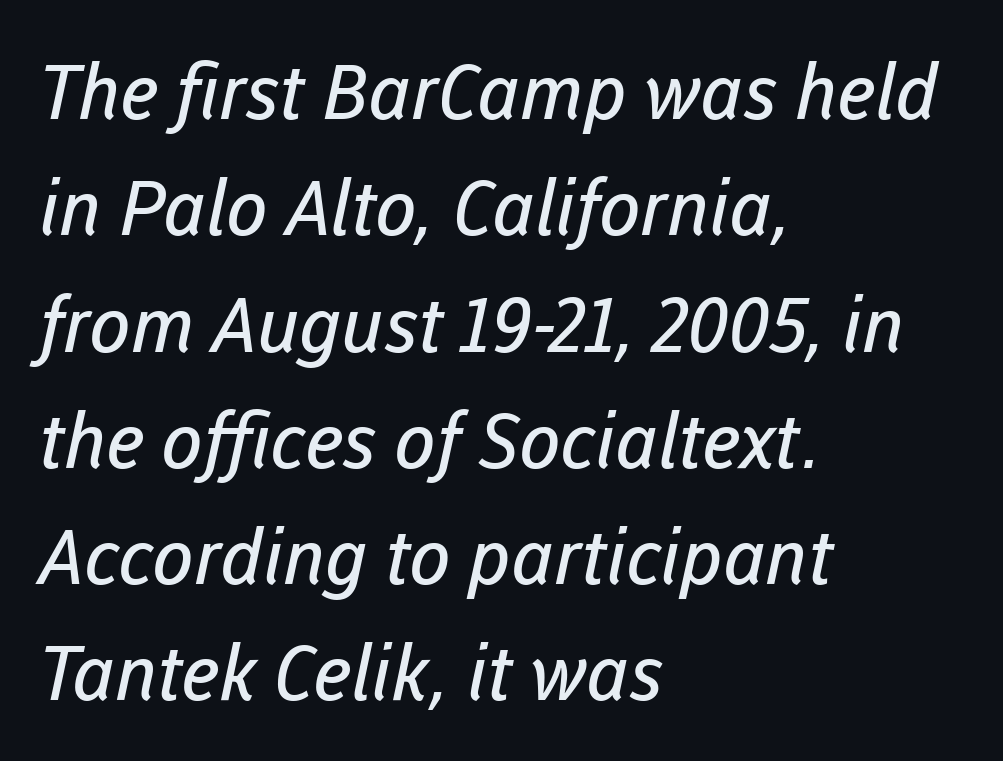
Q: Is the text bold? A: No.
Q: Is the typeface a serif or a sans-serif typeface? A: Sans-serif.
Q: Is the text underlined? A: No.
Q: How is the paragraph aligned? A: Left-aligned.
Q: Is the spacing between letters normal or unusually wide? A: Normal.
Q: Is the spacing between lines tight, normal or loose? A: Normal.
Q: Width (condensed, normal, or wide)? A: Normal.
Q: Stroke contrast? A: Low.
Q: x-height? A: Medium.
Q: Monospaced? A: No.
